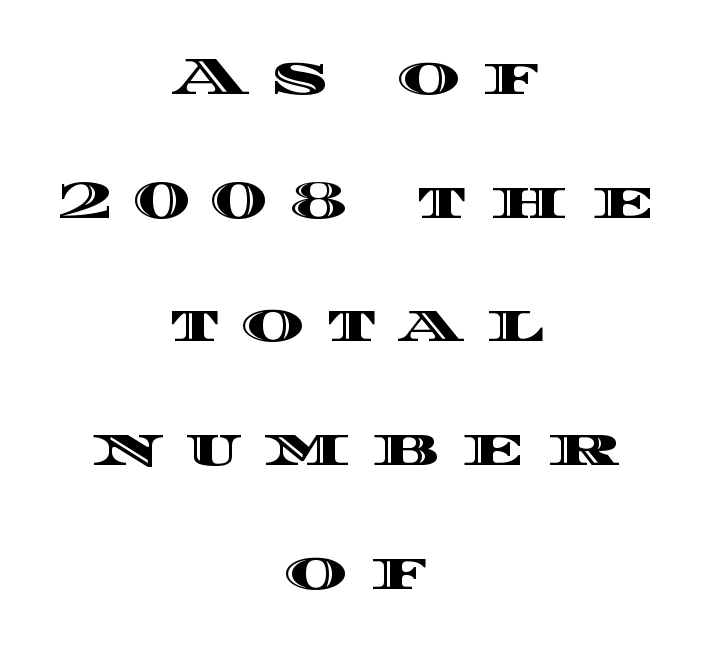
The image shows 54 px wide type, upright; set centered, loose line spacing (2.29x), unusually wide letter spacing (+0.4 em), not underlined; a large x-height.
